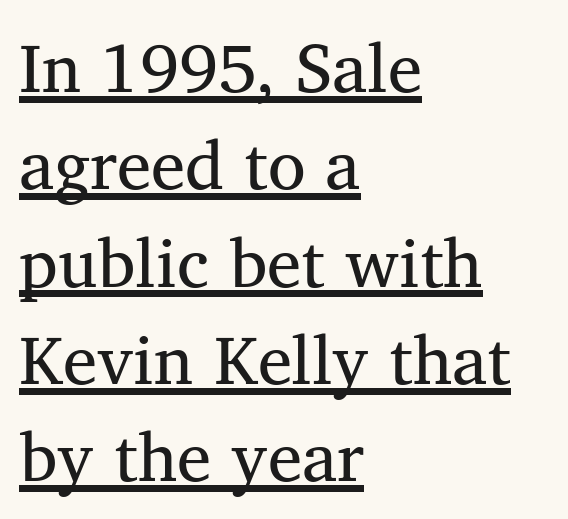
Is there an underline? Yes — a line sits under the letters. Is this a heavy cut? Hardly; it is regular or lighter. Alignment: flush left. The letters carry serifs — small finishing strokes at the ends of their stems. The line texture is even and compact thanks to regular tracking. Ascenders rise straight up at ninety degrees.
